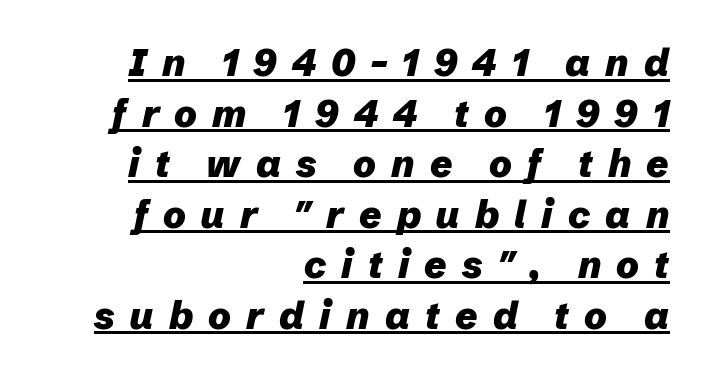
{"italic": "yes", "lean": "right", "slant_degrees": 12, "bold": "yes", "weight": "heavy", "width": "normal", "stroke_contrast": "low", "x_height": "medium", "monospaced": "no", "underline": "yes", "align": "right", "line_spacing": "normal", "line_spacing_ratio": 1.33, "letter_spacing": "wide", "letter_spacing_em": 0.4, "glyph_px": 38}
